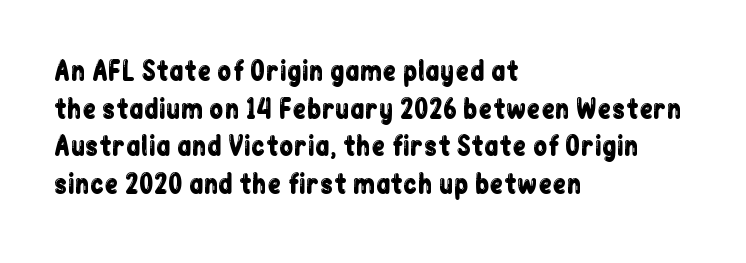
Q: Is the text italic (slanted)? A: No, it is upright.
Q: Is the text underlined? A: No.
Q: How is the paragraph aligned? A: Left-aligned.
Q: Is the spacing between letters normal or unusually wide? A: Normal.
Q: Is the spacing between lines tight, normal or loose? A: Normal.
